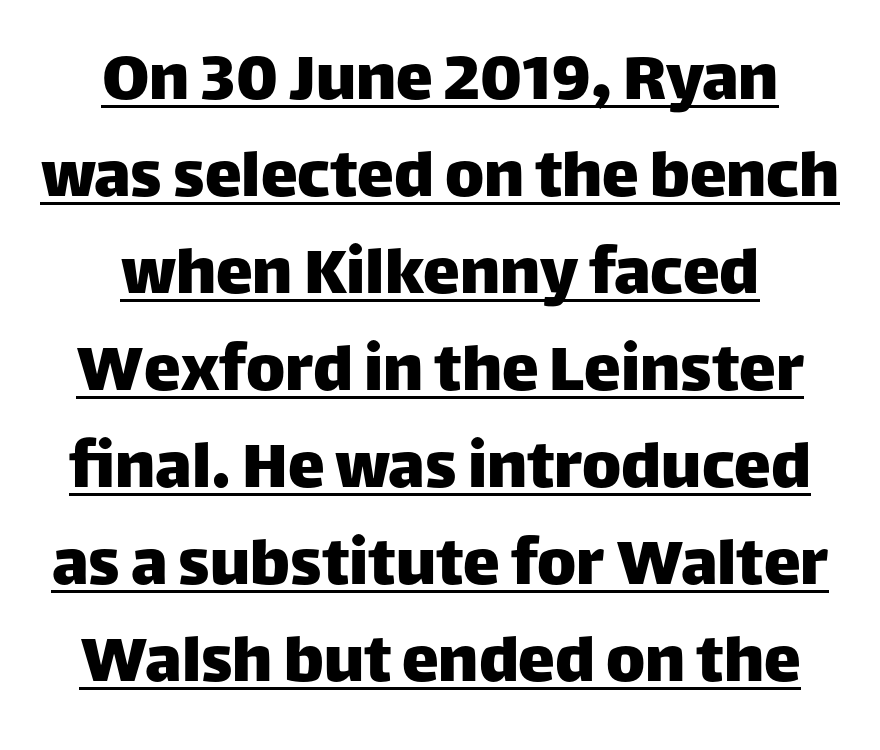
You can tell from the bare stems that sans-serif type was used. The typesetter chose a symmetrical, centered arrangement here. Whoever set this chose a conventional vertical rhythm. Default kerning and tracking; the words read as compact shapes.
